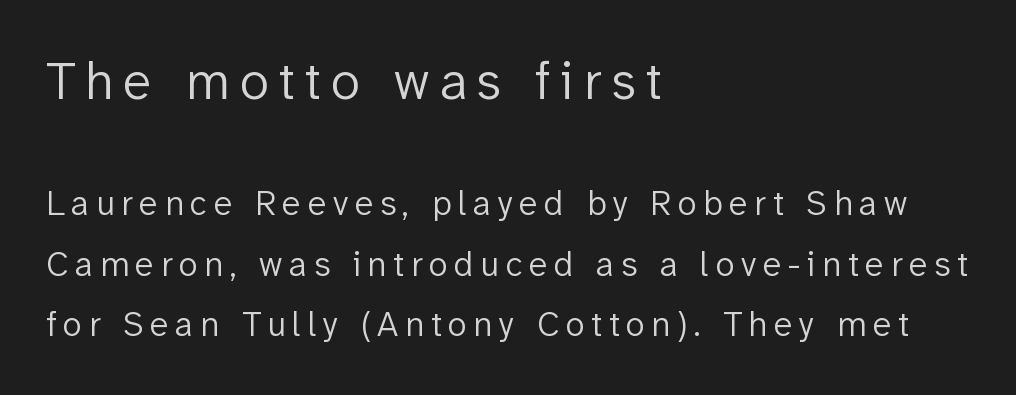
The lines in this sample share a left origin and differ only in where they stop. The strokes are not fattened; the text isn't bold. Notice how the stems are strictly vertical — no italics here. Proportional: the letters do not fall into vertical columns.
